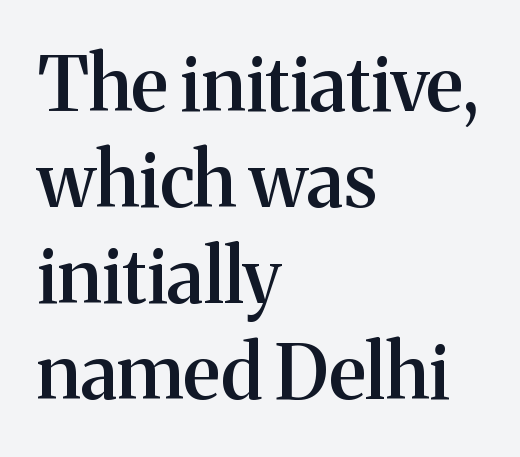
The image shows 75 px semibold serif type, upright; set left-aligned, normal line spacing (1.28x), normal letter spacing, not underlined; medium stroke contrast and a medium x-height.
